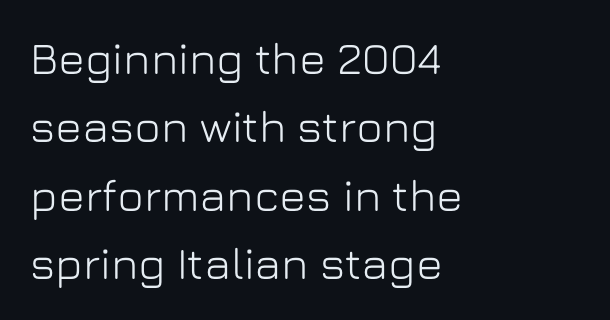
If you measured baseline to baseline, you'd find a middling distance. You could not count columns in this text — the font is proportionally spaced. This sample uses plain, unmodified letter spacing. A roman cut, with each character standing at attention. A classic flush-left, rag-right setting is used for this passage. Words float on clear page, feet unadorned.
